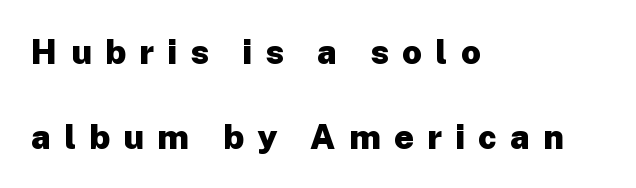
{"serif": "no", "italic": "no", "bold": "yes", "weight": "heavy", "width": "normal", "stroke_contrast": "low", "x_height": "medium", "monospaced": "no", "underline": "no", "align": "left", "line_spacing": "loose", "line_spacing_ratio": 2.5, "letter_spacing": "wide", "letter_spacing_em": 0.39, "glyph_px": 34}
